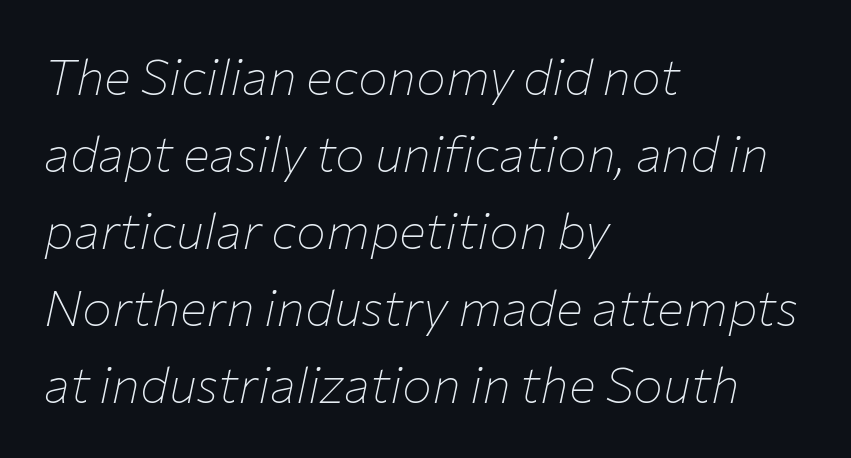
{"italic": "yes", "lean": "right", "slant_degrees": 12, "bold": "no", "weight": "thin", "width": "normal", "stroke_contrast": "low", "x_height": "medium", "monospaced": "no", "underline": "no", "align": "left", "line_spacing": "normal", "line_spacing_ratio": 1.54, "letter_spacing": "normal", "letter_spacing_em": 0.0, "glyph_px": 50}
